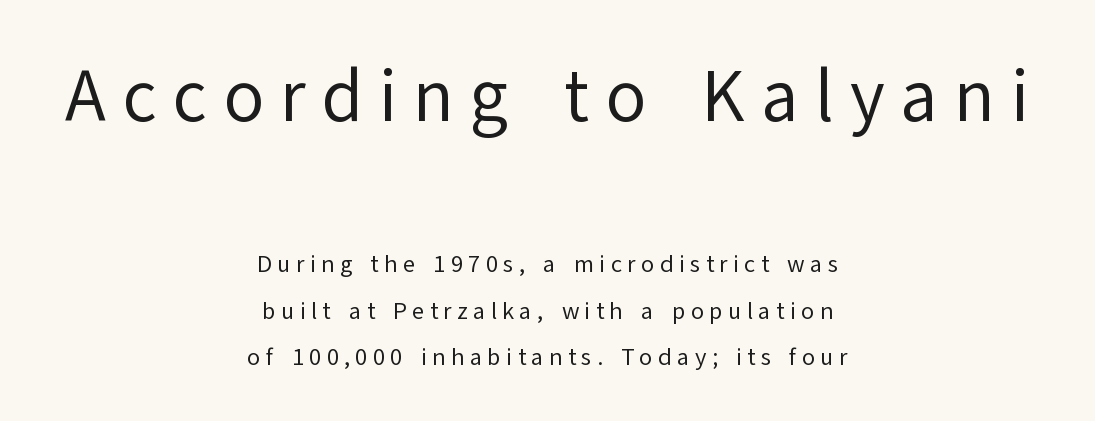
Q: Is the text bold? A: No.
Q: Is the text italic (slanted)? A: No, it is upright.
Q: Is the typeface a serif or a sans-serif typeface? A: Sans-serif.
Q: Is the text underlined? A: No.
Q: How is the paragraph aligned? A: Centered.
Q: Is the spacing between letters normal or unusually wide? A: Unusually wide.
Q: Is the spacing between lines tight, normal or loose? A: Loose.
Q: Which block of text is set in a larger size, the first (top) or the second (bottom)? A: The first (top) one.
Q: Width (condensed, normal, or wide)? A: Normal.
Q: Stroke contrast? A: Low.
Q: x-height? A: Medium.
Q: Monospaced? A: No.
